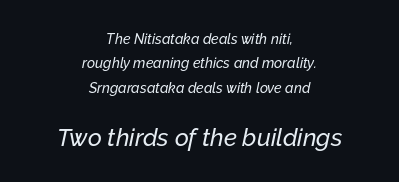
The image shows 24 px text type, italic (leaning right); set centered, line spacing 1.75x, normal letter spacing, not underlined; the second (bottom) block is 1.71x larger.
